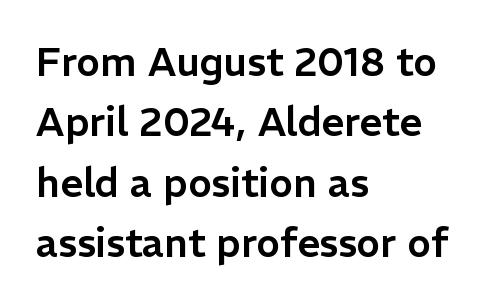
Q: Is the text italic (slanted)? A: No, it is upright.
Q: Is the typeface a serif or a sans-serif typeface? A: Sans-serif.
Q: Is the text underlined? A: No.
Q: How is the paragraph aligned? A: Left-aligned.
Q: Is the spacing between letters normal or unusually wide? A: Normal.
Q: Is the spacing between lines tight, normal or loose? A: Normal.
Q: Width (condensed, normal, or wide)? A: Normal.
Q: Stroke contrast? A: Low.
Q: x-height? A: Medium.
Q: Monospaced? A: No.
